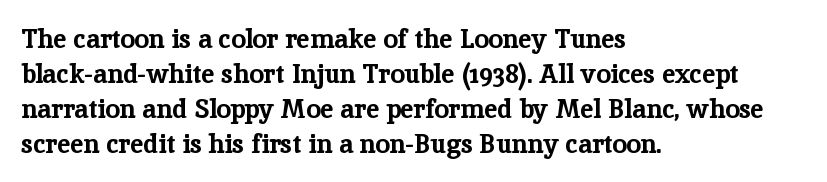
Q: Is the text bold? A: Yes.
Q: Is the text italic (slanted)? A: No, it is upright.
Q: Is the text underlined? A: No.
Q: How is the paragraph aligned? A: Left-aligned.
Q: Is the spacing between letters normal or unusually wide? A: Normal.
Q: Is the spacing between lines tight, normal or loose? A: Normal.
